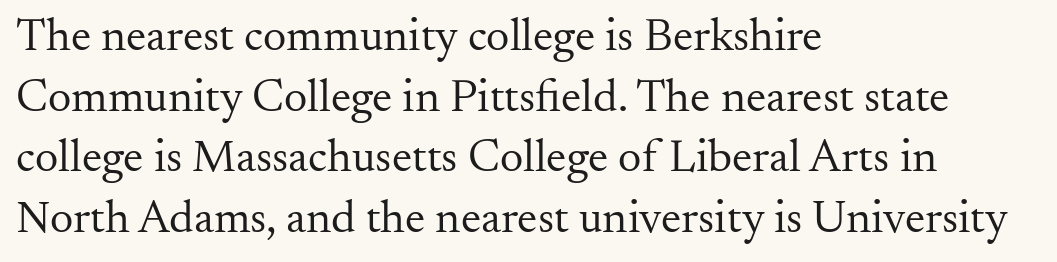
The image shows 46 px regular-weight serif type, upright; set left-aligned, normal line spacing (1.32x), normal letter spacing, not underlined; medium stroke contrast and a small x-height.
